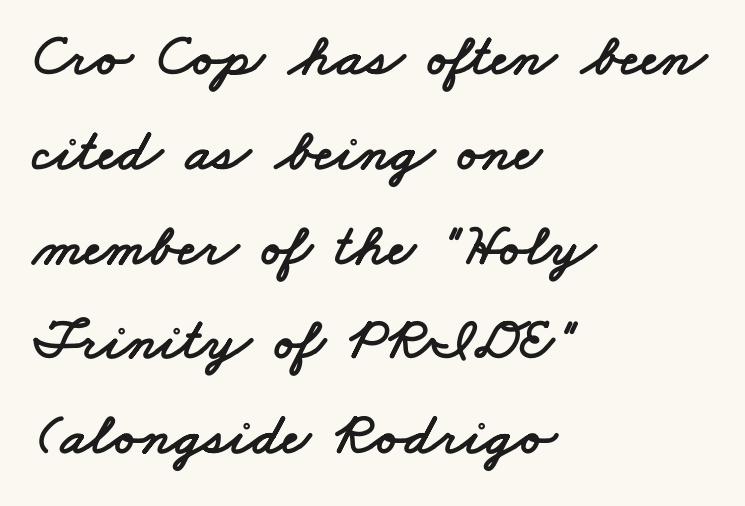
{"serif": "no", "width": "wide", "stroke_contrast": "low", "x_height": "small", "monospaced": "no", "underline": "no", "align": "left", "line_spacing": "normal", "line_spacing_ratio": 1.58, "letter_spacing": "normal", "letter_spacing_em": 0.0, "glyph_px": 60}
